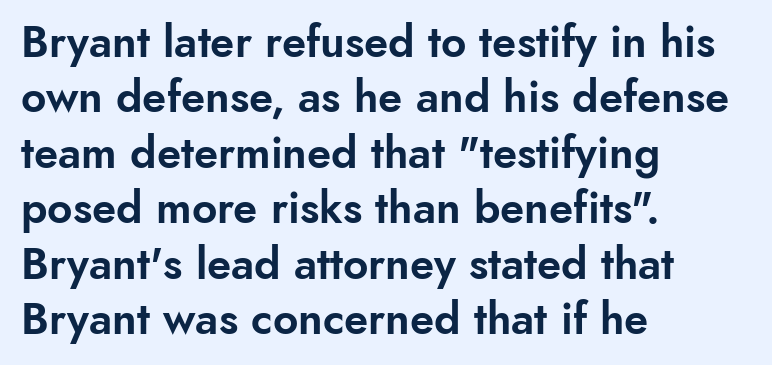
Q: Is the text italic (slanted)? A: No, it is upright.
Q: Is the typeface a serif or a sans-serif typeface? A: Sans-serif.
Q: Is the text underlined? A: No.
Q: How is the paragraph aligned? A: Left-aligned.
Q: Is the spacing between letters normal or unusually wide? A: Normal.
Q: Is the spacing between lines tight, normal or loose? A: Normal.
Q: Width (condensed, normal, or wide)? A: Normal.
Q: Stroke contrast? A: Low.
Q: x-height? A: Small.
Q: Monospaced? A: No.
